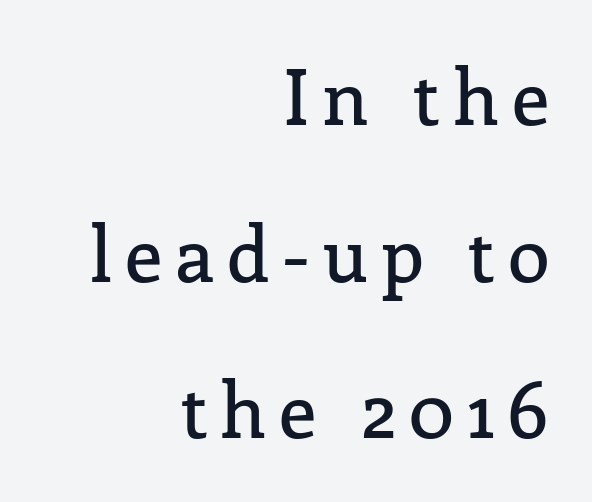
Note the varied advance widths — an 'i' is clearly narrower than an 'm'. The lines are quadded right. A great deal of white space separates one row of letters from the next. Any mark beneath the type? The region is blank.
